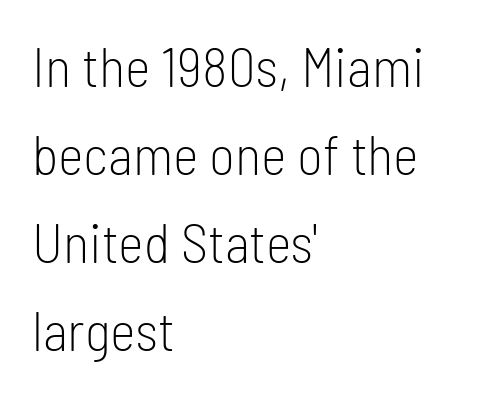
The passage shown is typed in a proportional face where columns would drift. Look at the bottom of the vertical strokes: they stop flat, with no serifs. Tracking here is standard; glyphs follow each other at the usual distance. The typography opts for an upright posture over an oblique one.
